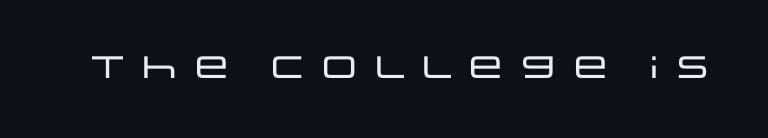
These lines are rendered in a variable-pitch font. The string is rendered with underlining switched off. A sans-serif font was chosen for this passage. Do the letters lean? They stand straight.
